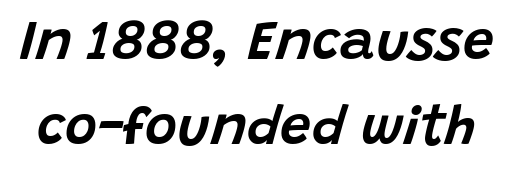
These lines sit exactly where default settings would place them. The passage shown is typed in a proportional face where columns would drift. The letterforms sit shoulder to shoulder at normal distance. The text carries the slant typical of an italic or oblique font. The glyphs are unaccompanied by any horizontal stroke below them.
